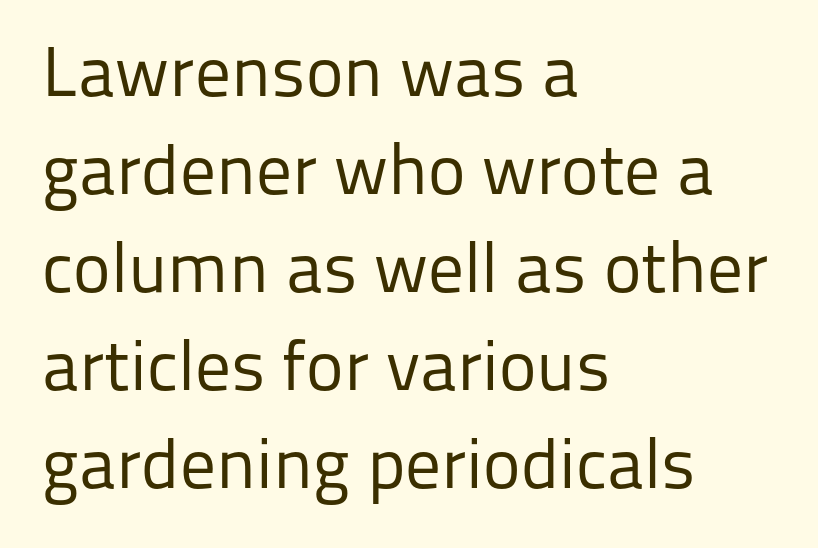
Q: Is the text bold? A: No.
Q: Is the text italic (slanted)? A: No, it is upright.
Q: Is the typeface a serif or a sans-serif typeface? A: Sans-serif.
Q: Is the text underlined? A: No.
Q: How is the paragraph aligned? A: Left-aligned.
Q: Is the spacing between letters normal or unusually wide? A: Normal.
Q: Is the spacing between lines tight, normal or loose? A: Normal.
Q: Width (condensed, normal, or wide)? A: Normal.
Q: Stroke contrast? A: Low.
Q: x-height? A: Medium.
Q: Monospaced? A: No.
